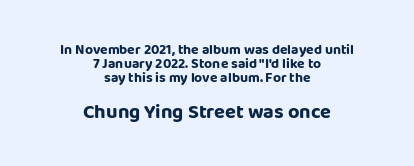
Q: Is the text bold? A: Yes.
Q: Is the text italic (slanted)? A: No, it is upright.
Q: Is the text underlined? A: No.
Q: How is the paragraph aligned? A: Centered.
Q: Is the spacing between letters normal or unusually wide? A: Normal.
Q: Is the spacing between lines tight, normal or loose? A: Tight.
Q: Which block of text is set in a larger size, the first (top) or the second (bottom)? A: The second (bottom) one.
